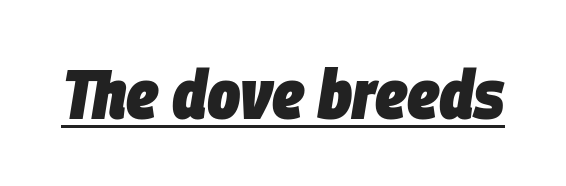
Typesetter's note: full bold, strokes at maximum text heaviness. The rendering applies a slant to the glyphs. Observe the ordinary spacing: letters are neighbours, not strangers. The sample's only ornament is a line tracing under the words. Varying glyph widths throughout — classic text-font behaviour.
